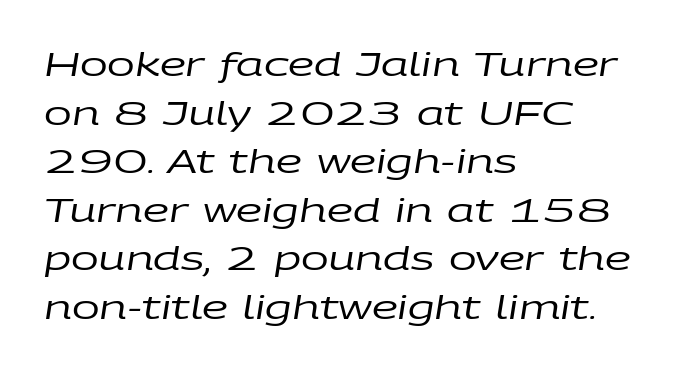
The image shows 33 px regular-weight, wide type, italic (leaning right); set left-aligned, normal line spacing (1.47x), normal letter spacing, not underlined; low stroke contrast and a large x-height.
